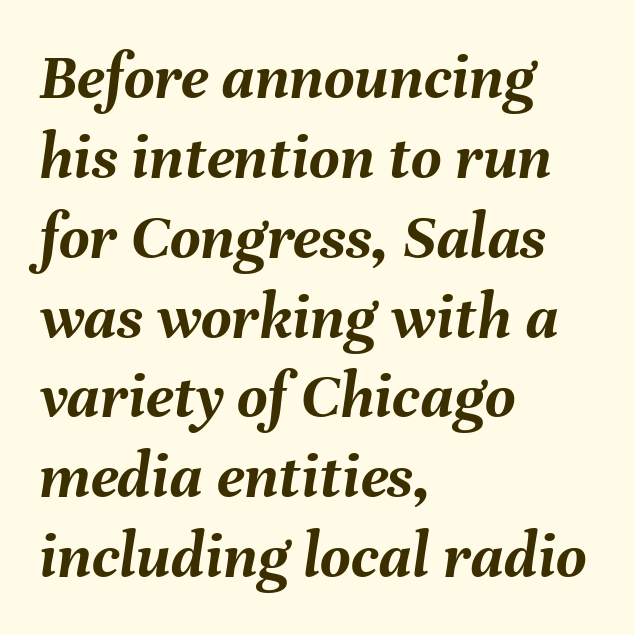
Spacing verdict: proportional, widths tailored to each character. The font's italic variant was chosen for this text. Anything drawn beneath the words? Only blank space. Left-aligned paragraph, ragged on the right. Letter spacing: default. Is the type bold? Yes — the strokes are clearly thick and heavy.
